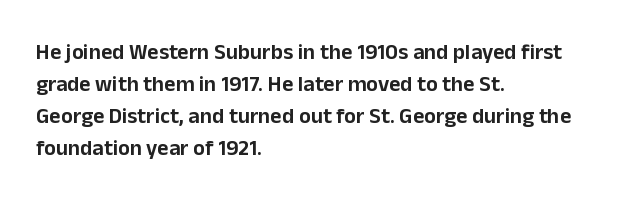
Left-aligned paragraph, ragged on the right. Rendered with straight, roman letterforms. Successive baselines arrive at the customary interval. Descenders are the only things crossing below the line. Is the letter spacing exaggerated? No — it looks like the ordinary default.
